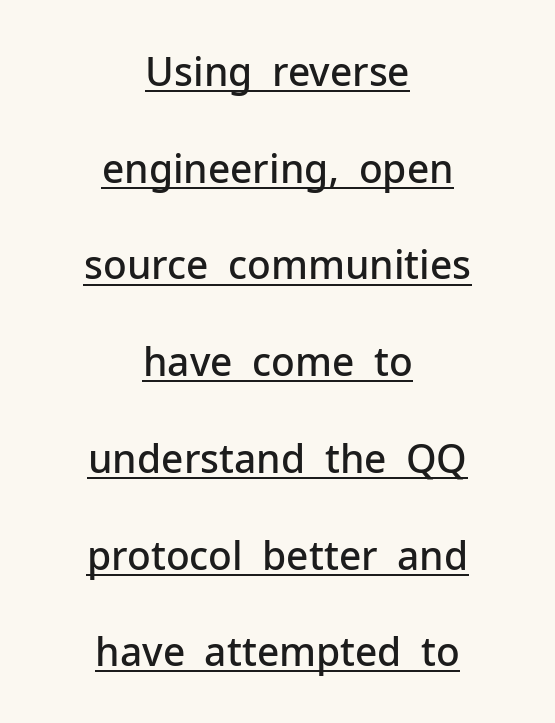
{"serif": "no", "italic": "no", "bold": "semi", "weight": "semibold", "width": "normal", "stroke_contrast": "low", "x_height": "medium", "monospaced": "no", "underline": "yes", "align": "center", "line_spacing": "loose", "line_spacing_ratio": 2.48, "letter_spacing": "normal", "letter_spacing_em": 0.0, "glyph_px": 39}
